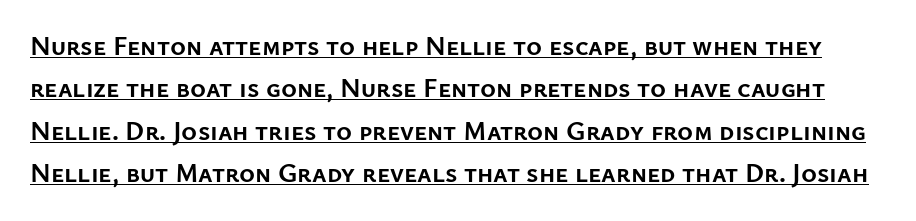
The image shows 27 px bold type, upright; set normal line spacing (1.57x), normal letter spacing, underlined.
